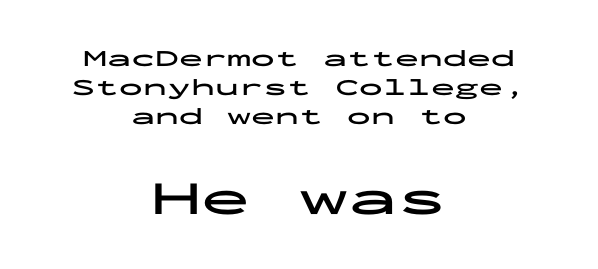
{"serif": "no", "italic": "no", "bold": "yes", "weight": "bold", "width": "wide", "stroke_contrast": "low", "x_height": "medium", "monospaced": "yes", "underline": "no", "align": "center", "line_spacing_ratio": 1.2, "letter_spacing": "normal", "letter_spacing_em": 0.0, "larger_block": "second", "size_ratio": 2.04, "glyph_px": 49}
